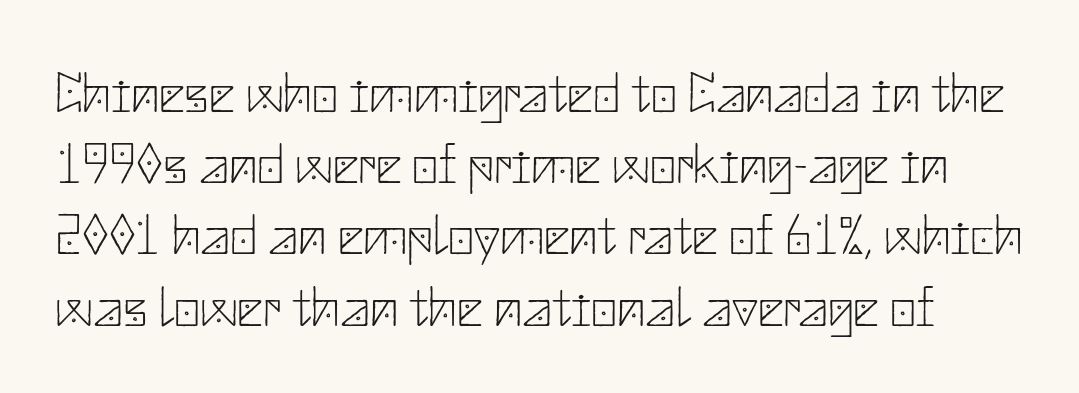
No extra tracking has been applied to these lines. Weight: in the light-to-regular range. The specimen reads as upright at a glance. Compared with typical paragraphs, the rows here are spaced about the same. Look at the bottom of the vertical strokes: they stop flat, with no serifs. The strip under each line holds only bare page.
